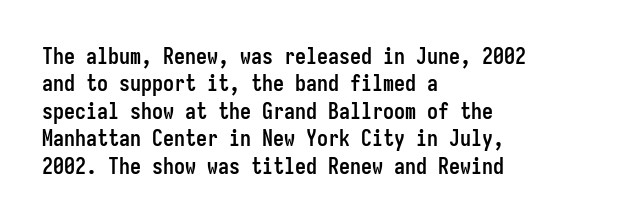
The image shows 22 px bold type, upright; set left-aligned, normal line spacing (1.25x), normal letter spacing, not underlined.
